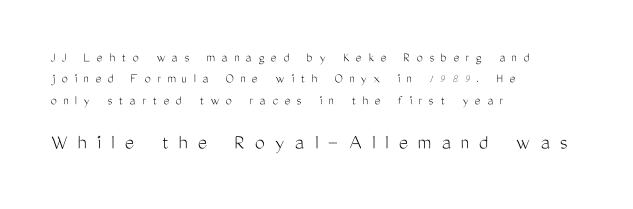
The image shows 22 px text type, upright; set left-aligned, normal line spacing (1.53x), unusually wide letter spacing (+0.46 em), not underlined; the second (bottom) block is 1.57x larger.
